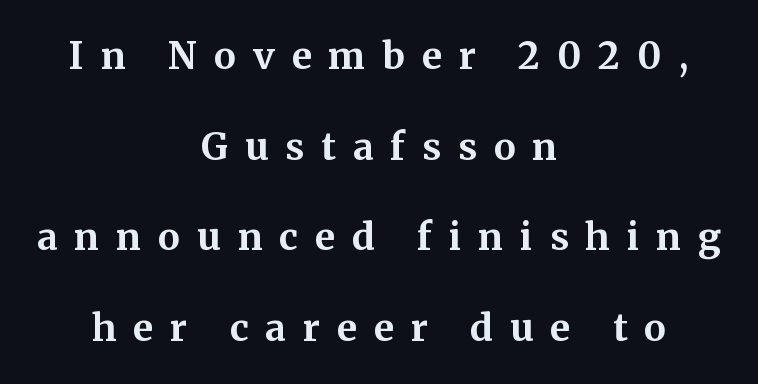
Q: Is the text bold? A: Yes.
Q: Is the text italic (slanted)? A: No, it is upright.
Q: Is the typeface a serif or a sans-serif typeface? A: Serif.
Q: Is the text underlined? A: No.
Q: How is the paragraph aligned? A: Centered.
Q: Is the spacing between letters normal or unusually wide? A: Unusually wide.
Q: Is the spacing between lines tight, normal or loose? A: Loose.
Q: Width (condensed, normal, or wide)? A: Normal.
Q: Stroke contrast? A: Medium.
Q: x-height? A: Medium.
Q: Monospaced? A: No.
